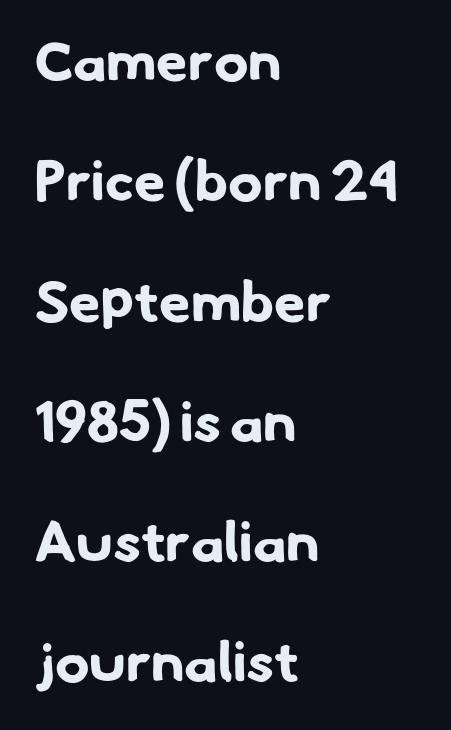
Q: Is the text bold? A: Yes.
Q: Is the typeface a serif or a sans-serif typeface? A: Sans-serif.
Q: Is the text underlined? A: No.
Q: How is the paragraph aligned? A: Left-aligned.
Q: Is the spacing between letters normal or unusually wide? A: Normal.
Q: Is the spacing between lines tight, normal or loose? A: Loose.
Q: Width (condensed, normal, or wide)? A: Normal.
Q: Stroke contrast? A: Low.
Q: x-height? A: Small.
Q: Monospaced? A: No.
